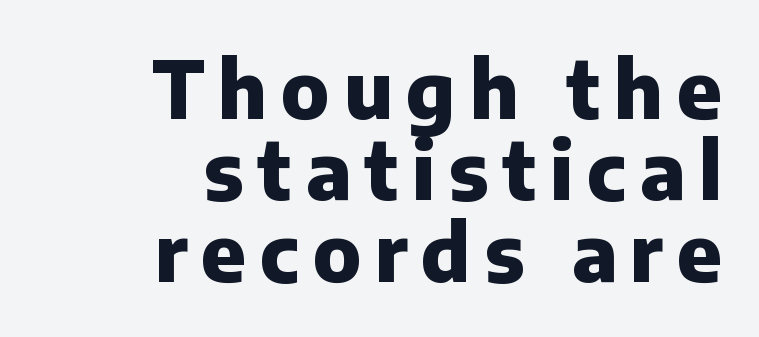
Does the weight exceed regular? Yes, all the way to bold. The designer dialed line spacing down below the default. Underline: absent. This is the regular roman posture of the typeface. Each letter keeps its own natural width here, so spacing adapts to shape.
